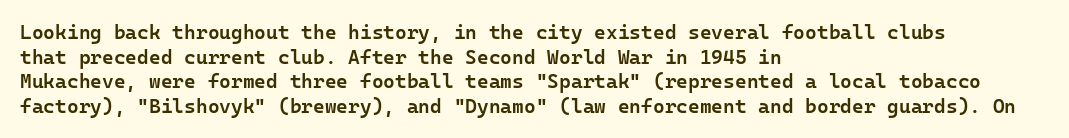
Q: Is the text bold? A: Semi-bold.
Q: Is the text italic (slanted)? A: No, it is upright.
Q: Is the text underlined? A: No.
Q: How is the paragraph aligned? A: Left-aligned.
Q: Is the spacing between letters normal or unusually wide? A: Normal.
